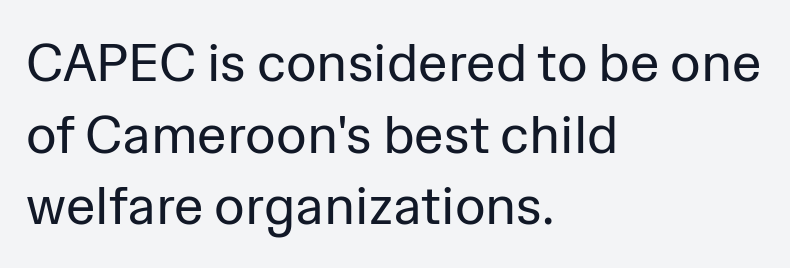
{"serif": "no", "italic": "no", "bold": "no", "weight": "regular", "width": "normal", "stroke_contrast": "low", "x_height": "medium", "monospaced": "no", "underline": "no", "align": "left", "line_spacing": "normal", "line_spacing_ratio": 1.35, "letter_spacing": "normal", "letter_spacing_em": 0.0, "glyph_px": 53}
